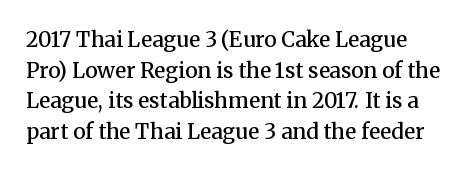
Firm but not heavy-handed strokes: this text is semibold. This rendering leaves character spacing at its baseline value. A typesetter would call this leading conventional body-copy spacing. Underlining? Definitely not there. If you drew a line through each stem, it would be perfectly vertical.
